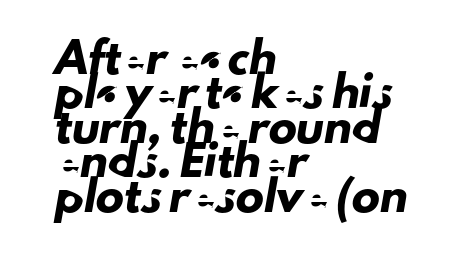
The image shows 28 px sans-serif type; set left-aligned, line spacing 1.23x, normal letter spacing, not underlined; low stroke contrast and a small x-height.
